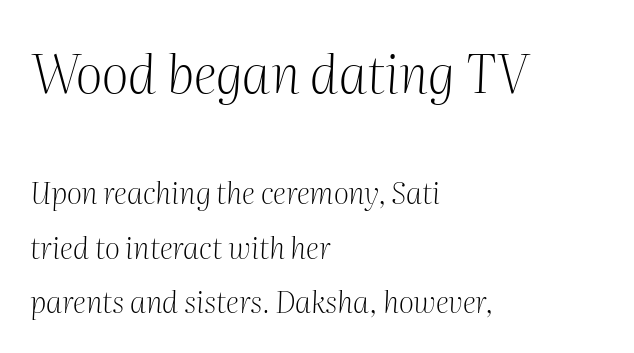
{"serif": "yes", "italic": "yes", "lean": "right", "slant_degrees": 2, "bold": "no", "weight": "light", "width": "normal", "stroke_contrast": "medium", "x_height": "medium", "monospaced": "no", "underline": "no", "align": "left", "line_spacing_ratio": 1.81, "letter_spacing": "normal", "letter_spacing_em": 0.0, "larger_block": "first", "size_ratio": 1.77, "glyph_px": 53}
